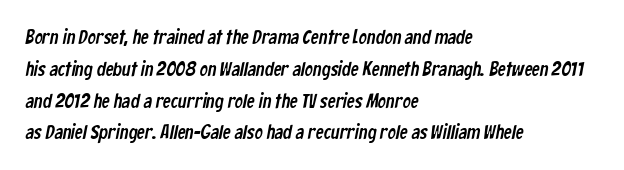
The image shows 20 px text type; set left-aligned, normal line spacing (1.59x), normal letter spacing, not underlined.
